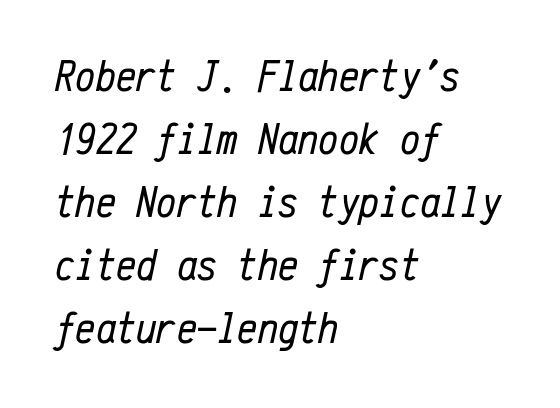
{"italic": "yes", "lean": "right", "slant_degrees": 12, "bold": "no", "weight": "regular", "width": "condensed", "stroke_contrast": "low", "x_height": "medium", "monospaced": "yes", "underline": "no", "align": "left", "line_spacing": "normal", "line_spacing_ratio": 1.4, "letter_spacing": "normal", "letter_spacing_em": 0.0, "glyph_px": 45}
